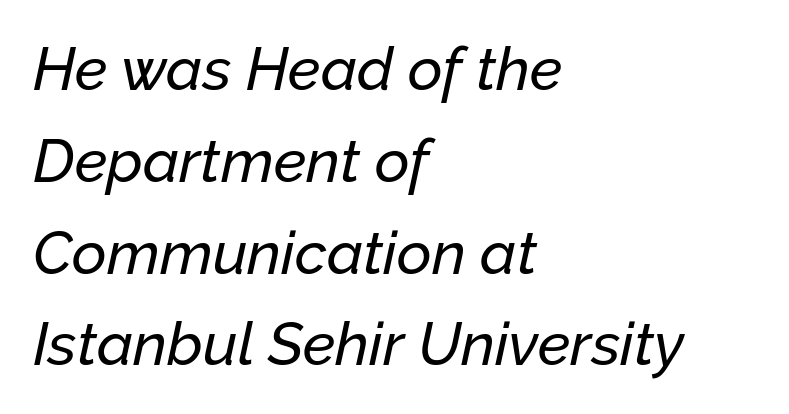
Is the block centered? No — it sits flush against the left margin. Style check: oblique. Whoever set this chose a conventional vertical rhythm. Spacing verdict: proportional, widths tailored to each character. Between one letter and the next there's only the usual sliver of space. The glyphs are unaccompanied by any horizontal stroke below them.
